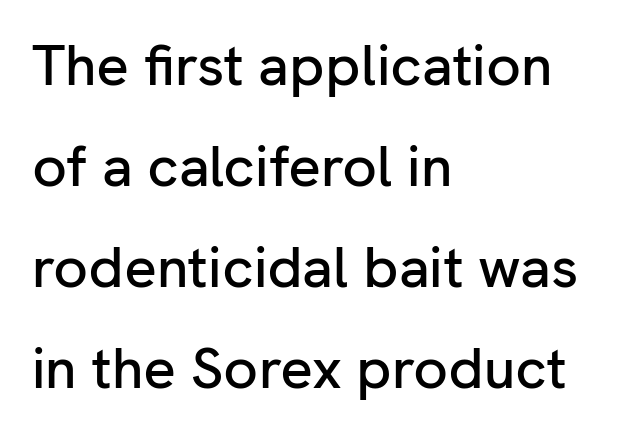
Q: Is the text italic (slanted)? A: No, it is upright.
Q: Is the typeface a serif or a sans-serif typeface? A: Sans-serif.
Q: Is the text underlined? A: No.
Q: How is the paragraph aligned? A: Left-aligned.
Q: Is the spacing between letters normal or unusually wide? A: Normal.
Q: Width (condensed, normal, or wide)? A: Normal.
Q: Stroke contrast? A: Low.
Q: x-height? A: Medium.
Q: Monospaced? A: No.
